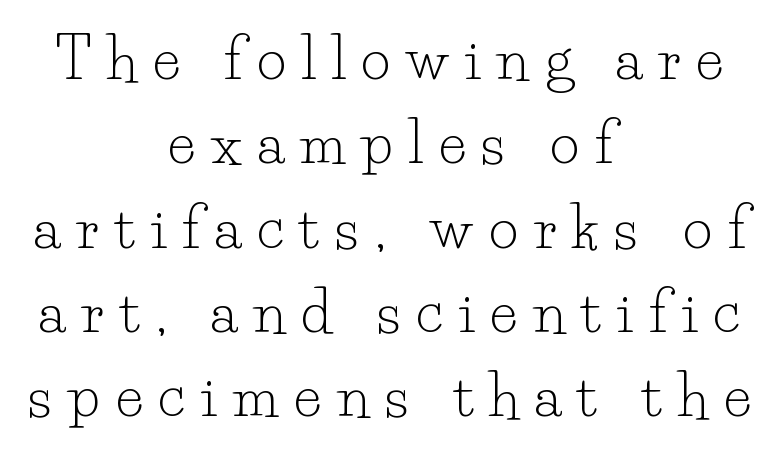
{"serif": "yes", "italic": "no", "bold": "no", "weight": "light", "width": "normal", "stroke_contrast": "low", "x_height": "small", "monospaced": "no", "underline": "no", "align": "center", "line_spacing": "normal", "line_spacing_ratio": 1.48, "letter_spacing": "wide", "letter_spacing_em": 0.28, "glyph_px": 57}
